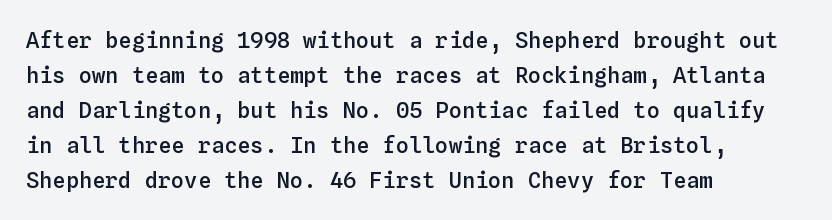
Q: Is the text bold? A: Semi-bold.
Q: Is the text italic (slanted)? A: No, it is upright.
Q: Is the text underlined? A: No.
Q: How is the paragraph aligned? A: Left-aligned.
Q: Is the spacing between letters normal or unusually wide? A: Normal.
Q: Is the spacing between lines tight, normal or loose? A: Normal.
